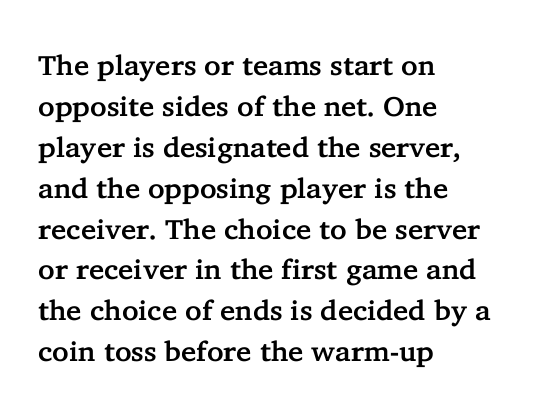
{"serif": "yes", "italic": "no", "width": "normal", "stroke_contrast": "low", "x_height": "medium", "monospaced": "no", "underline": "no", "align": "left", "line_spacing": "normal", "line_spacing_ratio": 1.46, "letter_spacing": "normal", "letter_spacing_em": 0.0, "glyph_px": 28}
